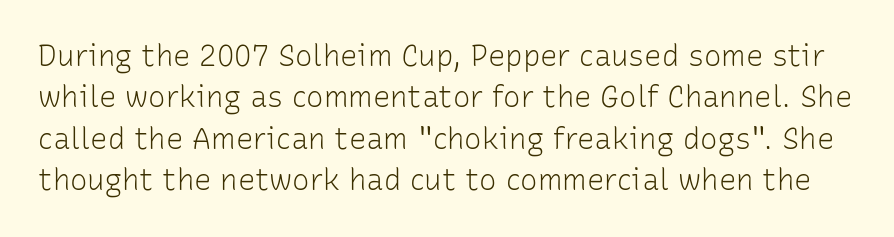
The image shows 29 px light sans-serif type, upright; set normal line spacing (1.43x), normal letter spacing, not underlined; low stroke contrast and a medium x-height.
